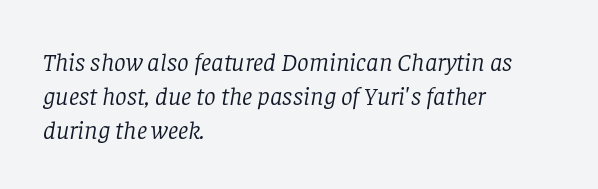
The image shows 26 px text type, italic (leaning right); set left-aligned, normal line spacing (1.31x), normal letter spacing, not underlined.
